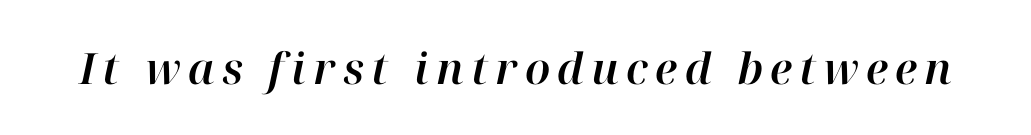
{"italic": "yes", "lean": "right", "slant_degrees": 12, "width": "normal", "stroke_contrast": "high", "x_height": "medium", "monospaced": "no", "underline": "no", "glyph_px": 43}
